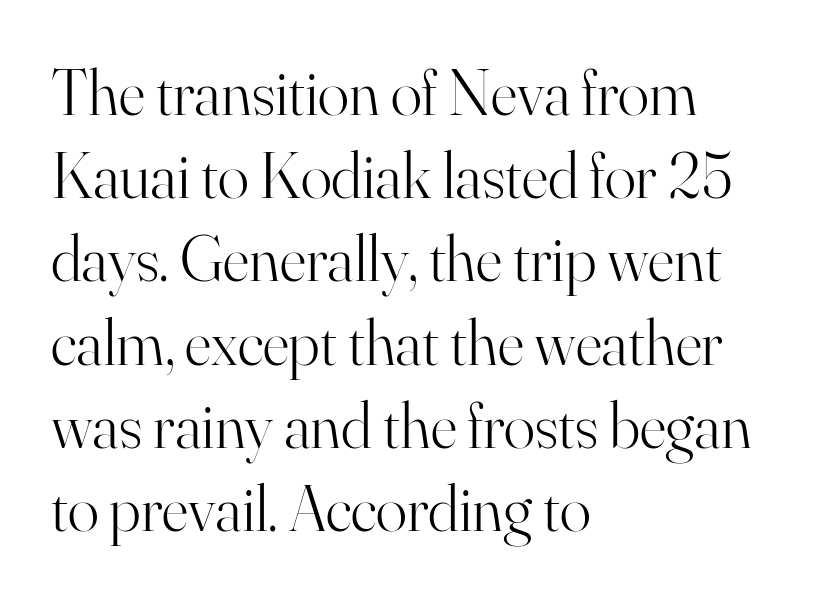
Q: Is the text bold? A: No.
Q: Is the text italic (slanted)? A: No, it is upright.
Q: Is the typeface a serif or a sans-serif typeface? A: Serif.
Q: Is the text underlined? A: No.
Q: How is the paragraph aligned? A: Left-aligned.
Q: Is the spacing between letters normal or unusually wide? A: Normal.
Q: Is the spacing between lines tight, normal or loose? A: Normal.
Q: Width (condensed, normal, or wide)? A: Normal.
Q: Stroke contrast? A: High.
Q: x-height? A: Small.
Q: Monospaced? A: No.
